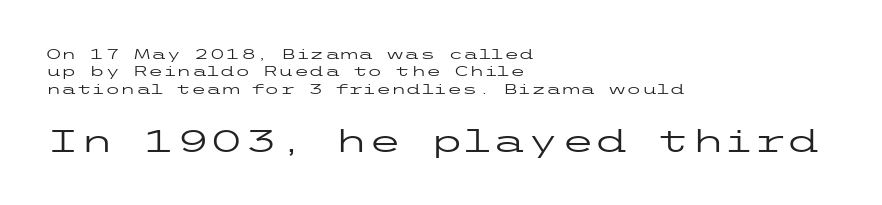
Q: Is the text bold? A: No.
Q: Is the text italic (slanted)? A: No, it is upright.
Q: Is the typeface a serif or a sans-serif typeface? A: Sans-serif.
Q: Is the text underlined? A: No.
Q: How is the paragraph aligned? A: Left-aligned.
Q: Is the spacing between letters normal or unusually wide? A: Normal.
Q: Which block of text is set in a larger size, the first (top) or the second (bottom)? A: The second (bottom) one.
Q: Width (condensed, normal, or wide)? A: Wide.
Q: Stroke contrast? A: Low.
Q: x-height? A: Medium.
